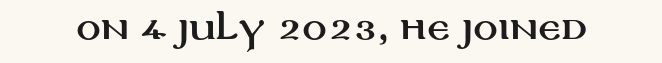
{"serif": "no", "italic": "no", "width": "wide", "stroke_contrast": "medium", "x_height": "large", "monospaced": "no", "underline": "no", "letter_spacing": "normal", "letter_spacing_em": 0.0, "glyph_px": 30}
